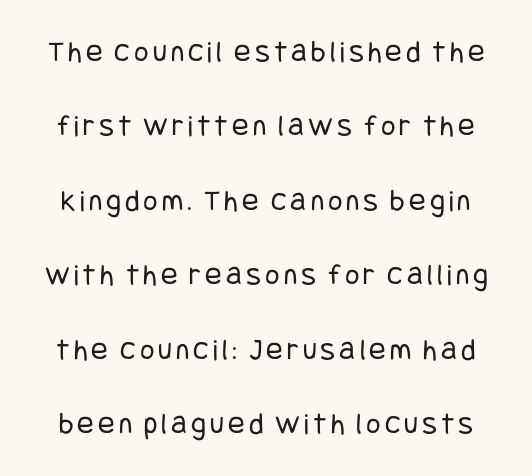
{"serif": "no", "italic": "no", "bold": "no", "weight": "regular", "width": "condensed", "stroke_contrast": "low", "x_height": "large", "underline": "no", "line_spacing": "loose", "line_spacing_ratio": 2.4, "glyph_px": 31}
